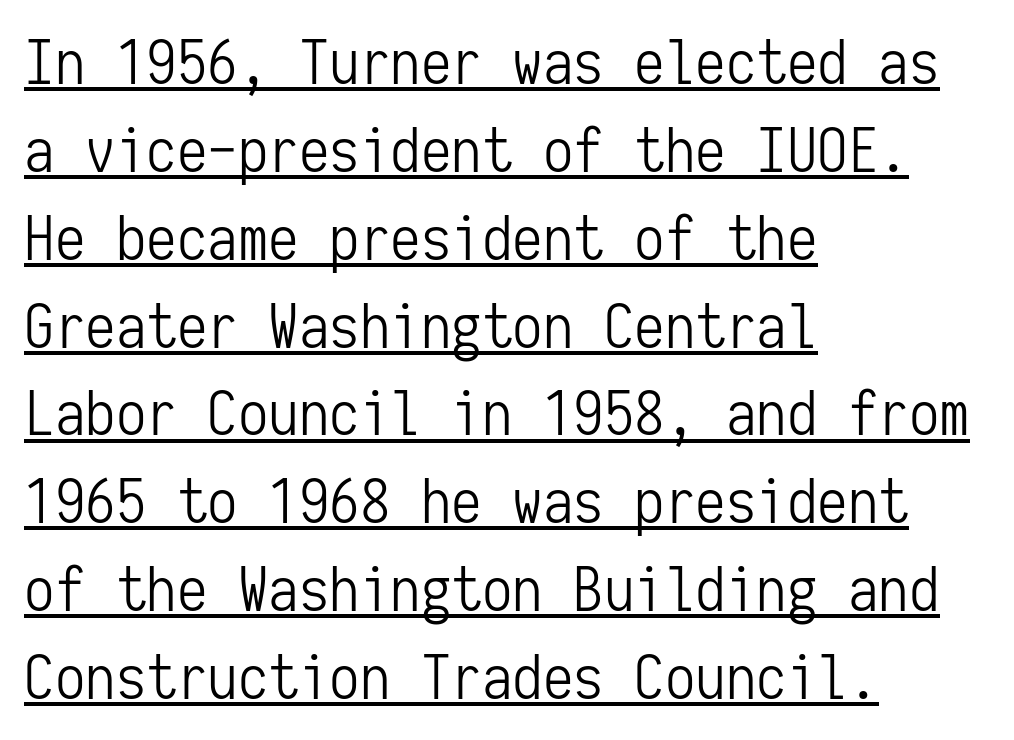
{"serif": "no", "italic": "no", "bold": "no", "weight": "light", "width": "condensed", "stroke_contrast": "low", "x_height": "medium", "monospaced": "yes", "underline": "yes", "align": "left", "line_spacing": "normal", "line_spacing_ratio": 1.44, "letter_spacing": "normal", "letter_spacing_em": 0.0, "glyph_px": 61}
